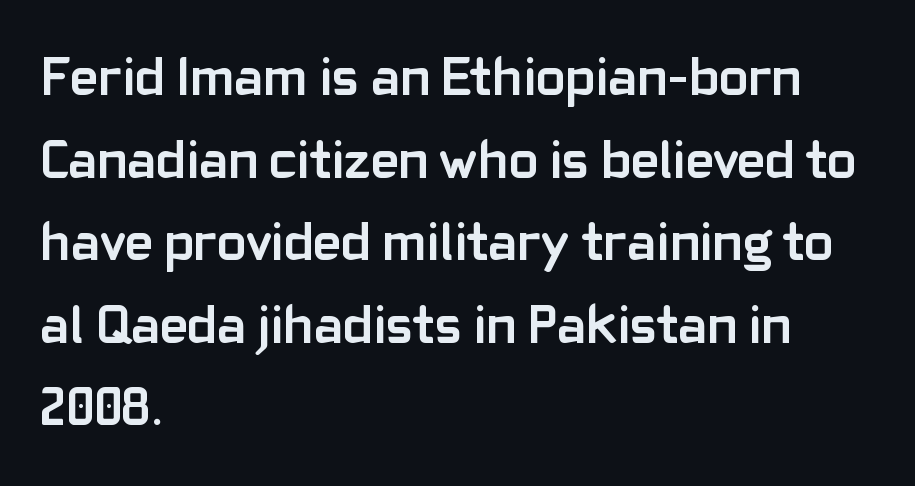
{"serif": "no", "italic": "no", "bold": "yes", "weight": "semibold", "width": "normal", "stroke_contrast": "low", "x_height": "medium", "monospaced": "no", "underline": "no", "align": "left", "line_spacing": "normal", "line_spacing_ratio": 1.53, "letter_spacing": "normal", "letter_spacing_em": 0.0, "glyph_px": 54}
